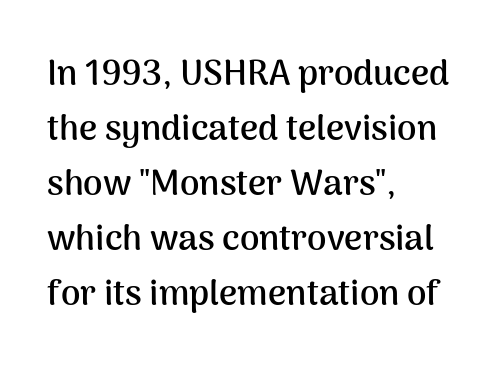
{"serif": "no", "italic": "no", "bold": "yes", "weight": "semibold", "width": "normal", "stroke_contrast": "medium", "x_height": "medium", "monospaced": "no", "underline": "no", "align": "left", "line_spacing": "normal", "line_spacing_ratio": 1.57, "letter_spacing": "normal", "letter_spacing_em": 0.0, "glyph_px": 35}
